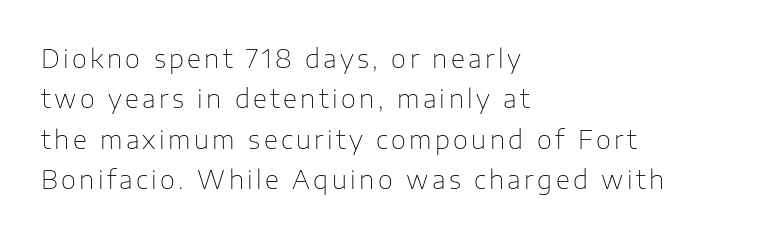
All the whitespace from short lines collects on the right. Vertical spacing — default. Heft: none added — not bold. Characters remain perfectly vertical along every line. Anything drawn beneath the words? Only blank space.
